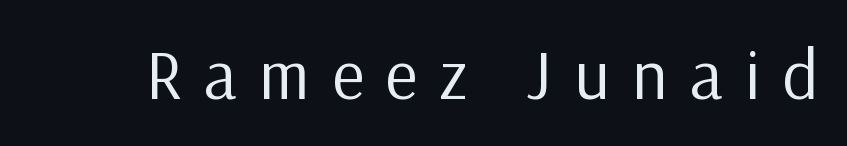
The image shows 70 px regular-weight sans-serif type, upright; set unusually wide letter spacing (+0.31 em), not underlined; low stroke contrast and a medium x-height.
